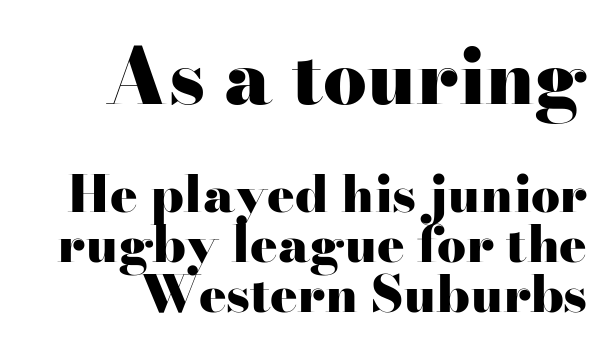
The image shows 77 px heavy, wide serif type, upright; set right-aligned, tight line spacing (0.98x), normal letter spacing, not underlined; the first (top) block is 1.51x larger; high stroke contrast and a small x-height.
